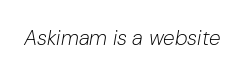
Honestly, the letter spacing is just normal — you wouldn't notice it. The specimen reads as italic at a glance. On a weight scale, this lands at 450 or below. The zone under the glyphs is completely vacant.
